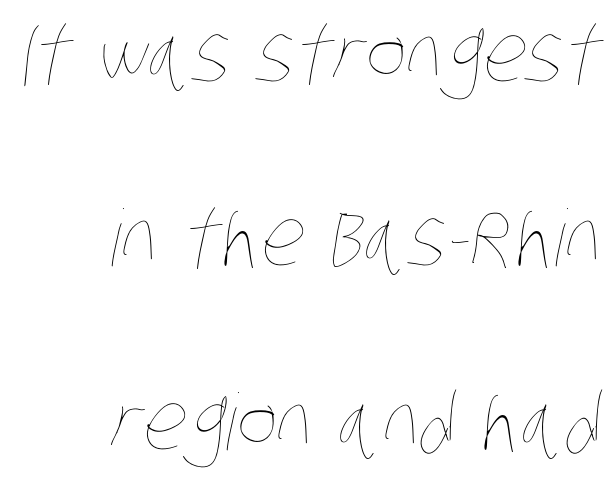
Q: Is the text bold? A: No.
Q: Is the text underlined? A: No.
Q: How is the paragraph aligned? A: Right-aligned.
Q: Is the spacing between letters normal or unusually wide? A: Normal.
Q: Is the spacing between lines tight, normal or loose? A: Loose.
Q: Width (condensed, normal, or wide)? A: Condensed.
Q: Stroke contrast? A: Low.
Q: x-height? A: Large.
Q: Monospaced? A: No.
